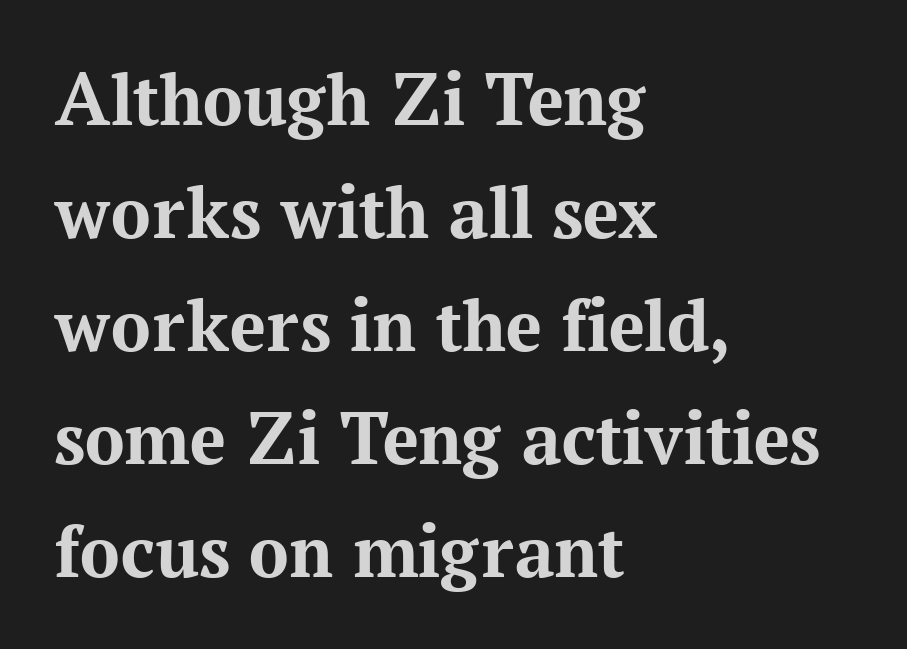
The image shows 79 px bold serif type, upright; set left-aligned, normal line spacing (1.43x), normal letter spacing, not underlined; medium stroke contrast and a medium x-height.
